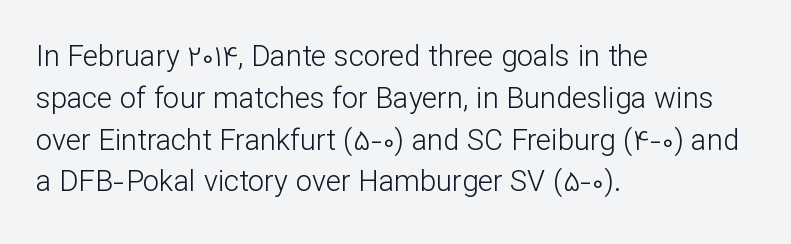
{"serif": "no", "italic": "no", "bold": "no", "weight": "light", "width": "normal", "stroke_contrast": "low", "x_height": "medium", "monospaced": "no", "underline": "no", "align": "left", "line_spacing": "normal", "line_spacing_ratio": 1.44, "letter_spacing": "normal", "letter_spacing_em": 0.0, "glyph_px": 29}
